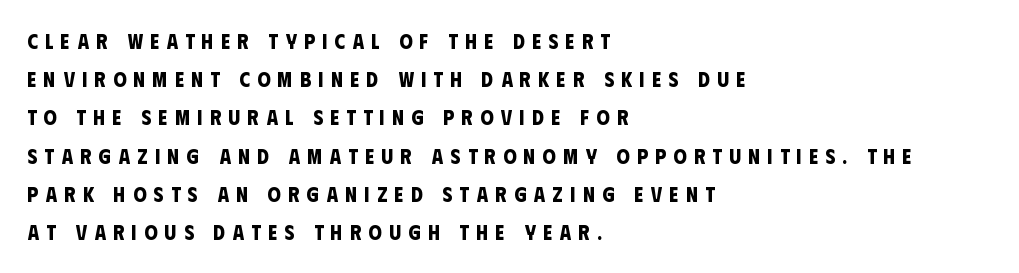
Descenders are the only things crossing below the line. How are the letters spaced? Widely, with obvious added tracking. Where is the straight margin? On the left. Each glyph is drawn with heavy, bold strokes.
